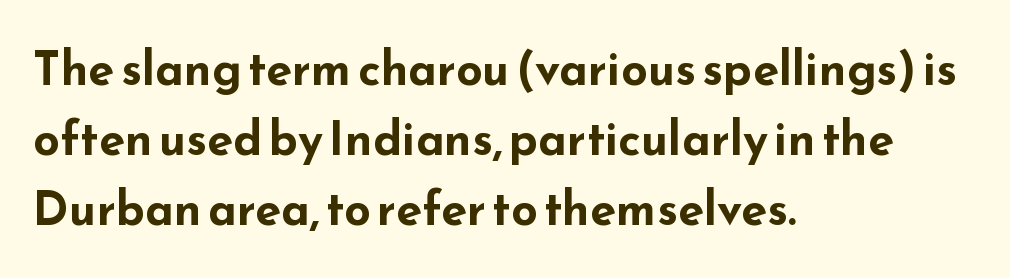
Q: Is the text bold? A: Yes.
Q: Is the text italic (slanted)? A: No, it is upright.
Q: Is the typeface a serif or a sans-serif typeface? A: Sans-serif.
Q: Is the text underlined? A: No.
Q: How is the paragraph aligned? A: Left-aligned.
Q: Is the spacing between letters normal or unusually wide? A: Normal.
Q: Is the spacing between lines tight, normal or loose? A: Normal.
Q: Width (condensed, normal, or wide)? A: Wide.
Q: Stroke contrast? A: Low.
Q: x-height? A: Small.
Q: Monospaced? A: No.
